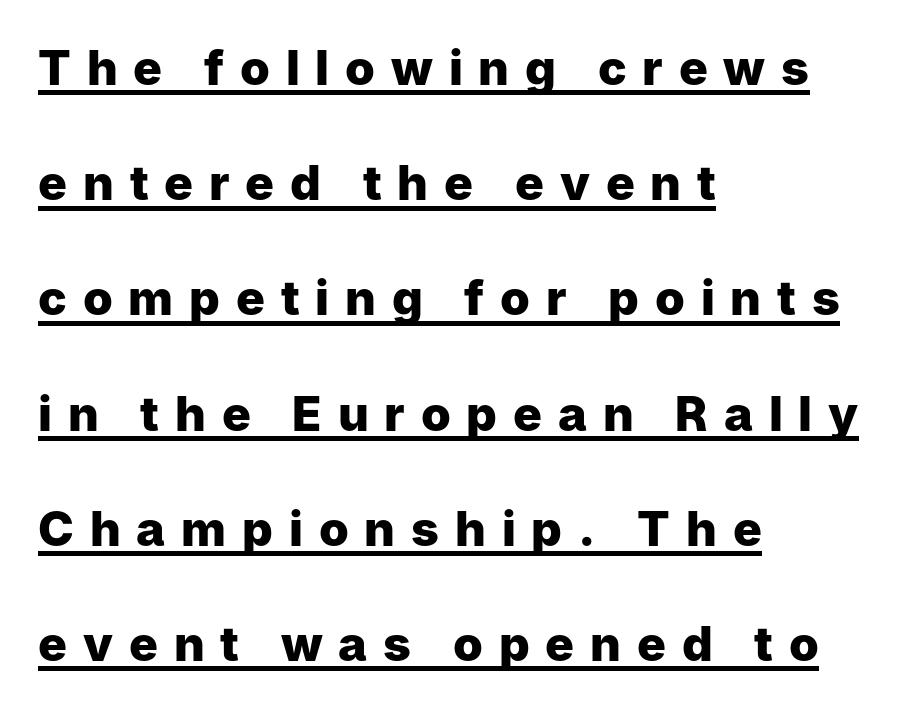
{"serif": "no", "italic": "no", "bold": "yes", "weight": "heavy", "width": "normal", "stroke_contrast": "low", "x_height": "medium", "monospaced": "no", "underline": "yes", "align": "left", "line_spacing": "loose", "line_spacing_ratio": 2.4, "letter_spacing": "wide", "letter_spacing_em": 0.33, "glyph_px": 48}
